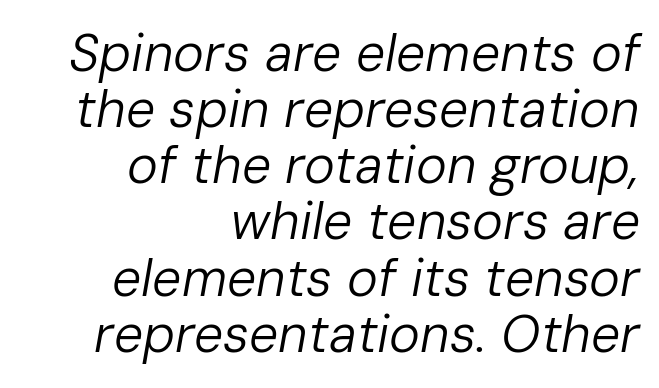
The image shows 52 px regular-weight type, italic (leaning right); set right-aligned, tight line spacing (1.08x), normal letter spacing, not underlined; low stroke contrast and a medium x-height.
